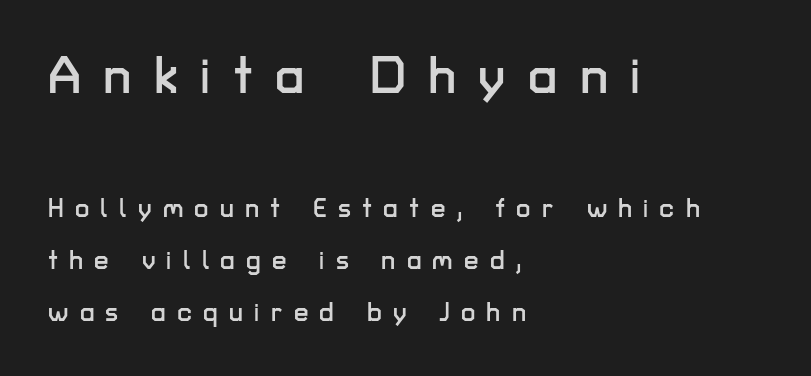
Loosely led — the rows are spread out. Size contrast runs from large at the top to small at the bottom. In terms of letterform style, serifs are entirely absent. Spacing verdict: proportional, widths tailored to each character.
